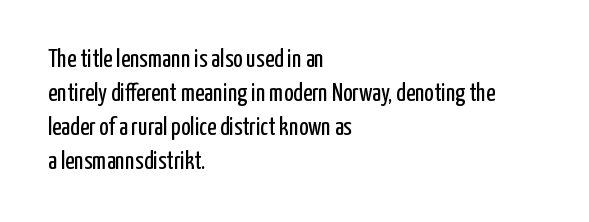
The image shows 25 px text type, upright; set left-aligned, normal line spacing (1.36x), normal letter spacing, not underlined.
